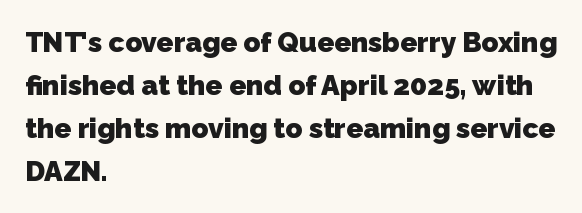
{"serif": "no", "bold": "yes", "weight": "heavy", "width": "normal", "stroke_contrast": "low", "x_height": "medium", "monospaced": "no", "underline": "no", "align": "left", "line_spacing": "normal", "line_spacing_ratio": 1.53, "letter_spacing": "normal", "letter_spacing_em": 0.0, "glyph_px": 28}
